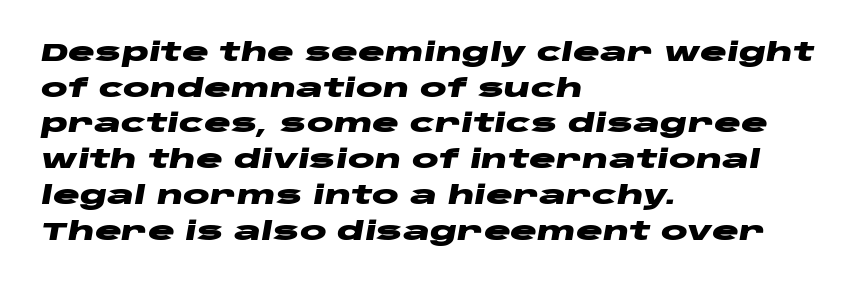
Q: Is the text bold? A: Yes.
Q: Is the text italic (slanted)? A: Yes, it leans right by about 10 degrees.
Q: Is the text underlined? A: No.
Q: How is the paragraph aligned? A: Left-aligned.
Q: Is the spacing between letters normal or unusually wide? A: Normal.
Q: Is the spacing between lines tight, normal or loose? A: Normal.
